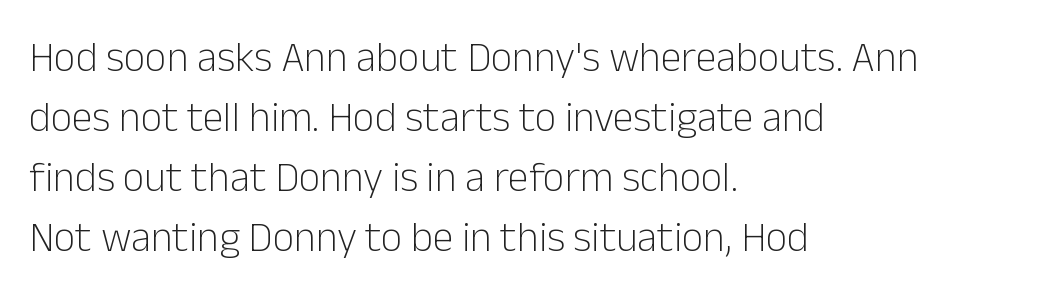
Q: Is the text bold? A: No.
Q: Is the text italic (slanted)? A: No, it is upright.
Q: Is the typeface a serif or a sans-serif typeface? A: Sans-serif.
Q: Is the text underlined? A: No.
Q: How is the paragraph aligned? A: Left-aligned.
Q: Is the spacing between letters normal or unusually wide? A: Normal.
Q: Is the spacing between lines tight, normal or loose? A: Normal.
Q: Width (condensed, normal, or wide)? A: Normal.
Q: Stroke contrast? A: Low.
Q: x-height? A: Medium.
Q: Monospaced? A: No.
